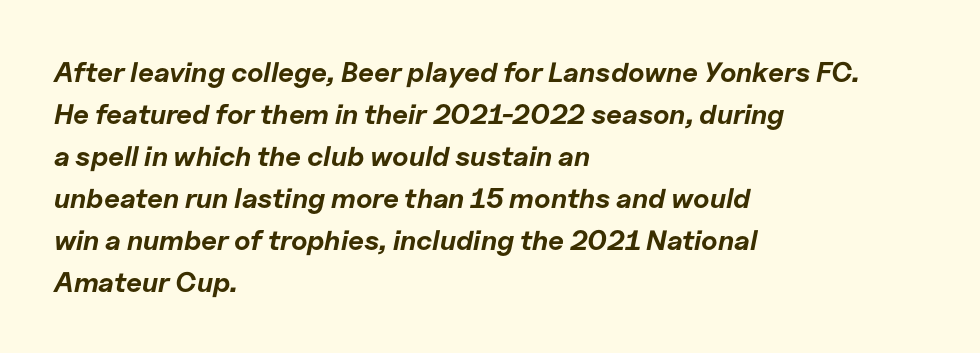
Q: Is the text bold? A: Yes.
Q: Is the text italic (slanted)? A: Yes, it leans right by about 11 degrees.
Q: Is the text underlined? A: No.
Q: How is the paragraph aligned? A: Left-aligned.
Q: Is the spacing between letters normal or unusually wide? A: Normal.
Q: Is the spacing between lines tight, normal or loose? A: Normal.
Q: Width (condensed, normal, or wide)? A: Normal.
Q: Stroke contrast? A: Low.
Q: x-height? A: Medium.
Q: Monospaced? A: No.
